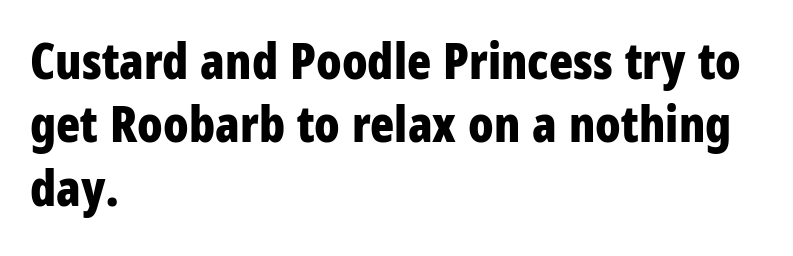
{"serif": "no", "italic": "no", "bold": "yes", "weight": "bold", "width": "condensed", "stroke_contrast": "low", "x_height": "large", "monospaced": "no", "underline": "no", "align": "left", "line_spacing": "normal", "line_spacing_ratio": 1.27, "letter_spacing": "normal", "letter_spacing_em": 0.0, "glyph_px": 50}
